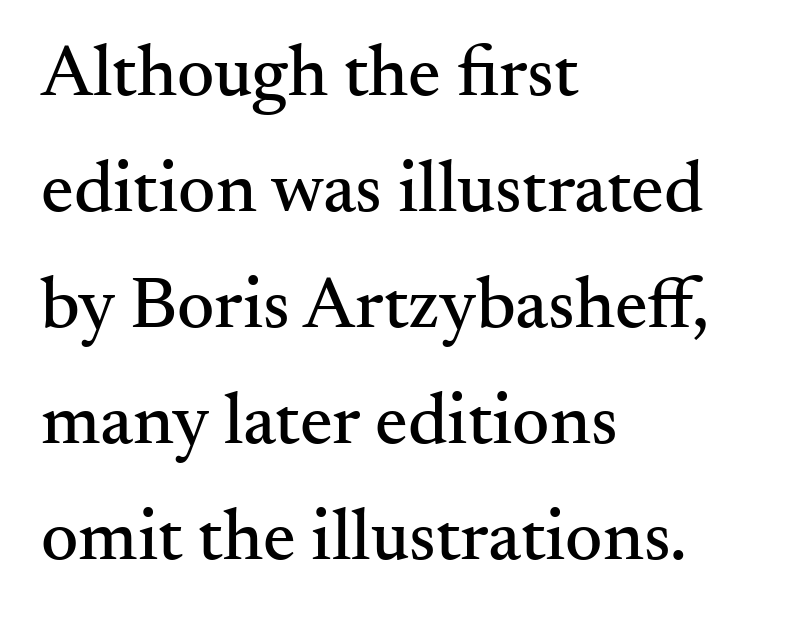
{"serif": "yes", "italic": "no", "width": "normal", "stroke_contrast": "medium", "x_height": "small", "monospaced": "no", "underline": "no", "align": "left", "line_spacing": "normal", "line_spacing_ratio": 1.59, "letter_spacing": "normal", "letter_spacing_em": 0.0, "glyph_px": 73}
